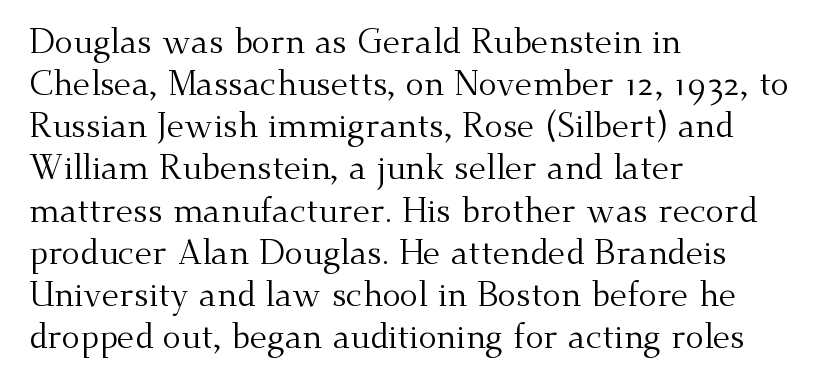
These lines are rendered in a variable-pitch font. In terms of letterspacing, this is plain default setting. The font's upright variant was chosen for this text. The specimen omits any rule beneath the text block's lines. The weight tops out at a normal text grade.
